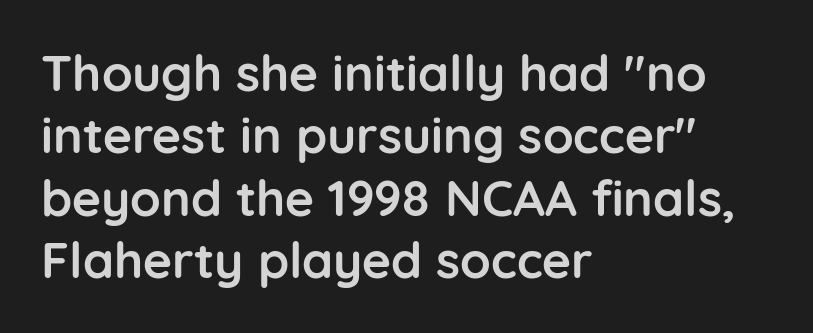
Q: Is the text bold? A: Yes.
Q: Is the text italic (slanted)? A: No, it is upright.
Q: Is the typeface a serif or a sans-serif typeface? A: Sans-serif.
Q: Is the text underlined? A: No.
Q: How is the paragraph aligned? A: Left-aligned.
Q: Is the spacing between letters normal or unusually wide? A: Normal.
Q: Is the spacing between lines tight, normal or loose? A: Normal.
Q: Width (condensed, normal, or wide)? A: Normal.
Q: Stroke contrast? A: Low.
Q: x-height? A: Medium.
Q: Monospaced? A: No.
